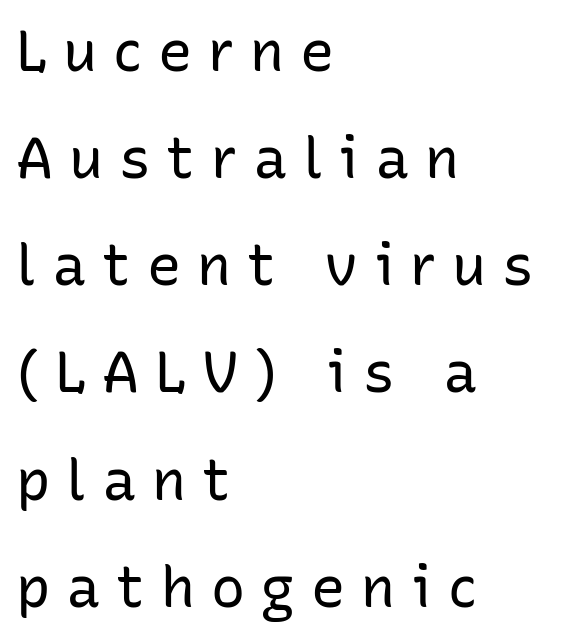
The image shows 57 px regular-weight sans-serif type, upright; set left-aligned, line spacing 1.88x, unusually wide letter spacing (+0.28 em), not underlined; low stroke contrast and a medium x-height.
